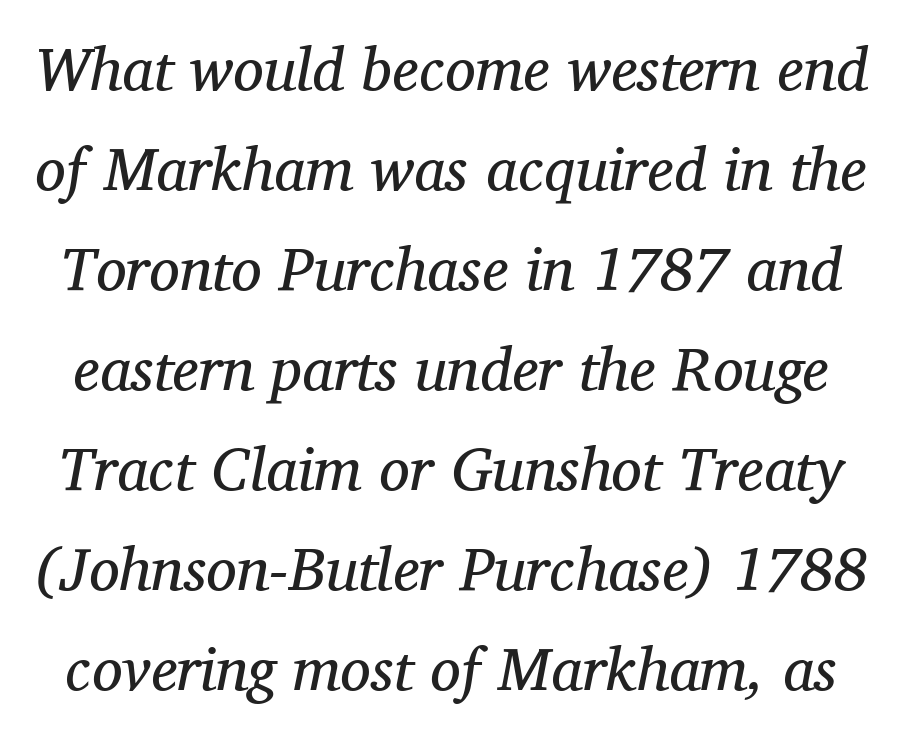
{"serif": "yes", "italic": "yes", "lean": "right", "slant_degrees": 11, "bold": "no", "weight": "regular", "width": "normal", "stroke_contrast": "medium", "x_height": "medium", "monospaced": "no", "underline": "no", "line_spacing": "normal", "line_spacing_ratio": 1.64, "letter_spacing": "normal", "letter_spacing_em": 0.0, "glyph_px": 61}
